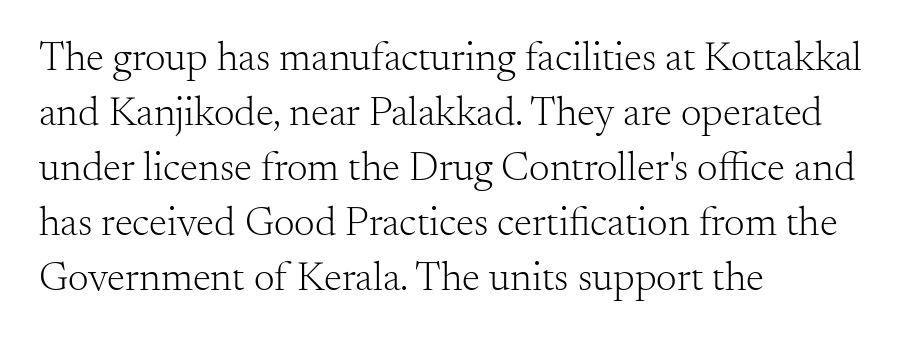
{"serif": "yes", "italic": "no", "bold": "no", "weight": "light", "width": "normal", "stroke_contrast": "medium", "x_height": "small", "monospaced": "no", "underline": "no", "align": "left", "line_spacing": "normal", "line_spacing_ratio": 1.34, "letter_spacing": "normal", "letter_spacing_em": 0.0, "glyph_px": 41}
